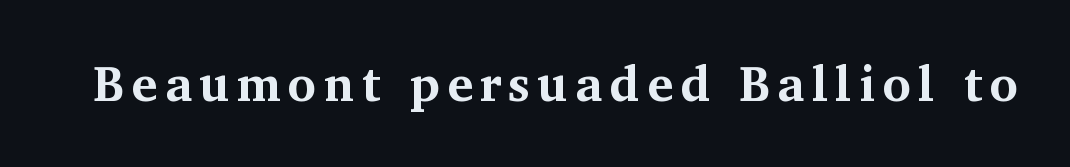
Each letter keeps its own natural width here, so spacing adapts to shape. The typography opts for an upright posture over an oblique one. Letterform terminals end in serifs throughout the passage. Each row of text sits above clean, open space.
